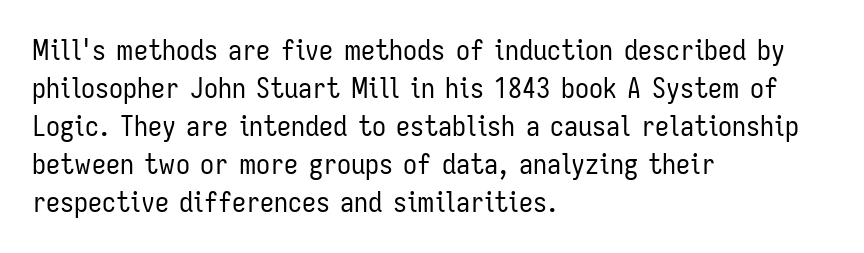
Q: Is the text bold? A: No.
Q: Is the text italic (slanted)? A: No, it is upright.
Q: Is the typeface a serif or a sans-serif typeface? A: Sans-serif.
Q: Is the text underlined? A: No.
Q: How is the paragraph aligned? A: Left-aligned.
Q: Is the spacing between letters normal or unusually wide? A: Normal.
Q: Is the spacing between lines tight, normal or loose? A: Normal.
Q: Width (condensed, normal, or wide)? A: Condensed.
Q: Stroke contrast? A: Low.
Q: x-height? A: Medium.
Q: Monospaced? A: No.
